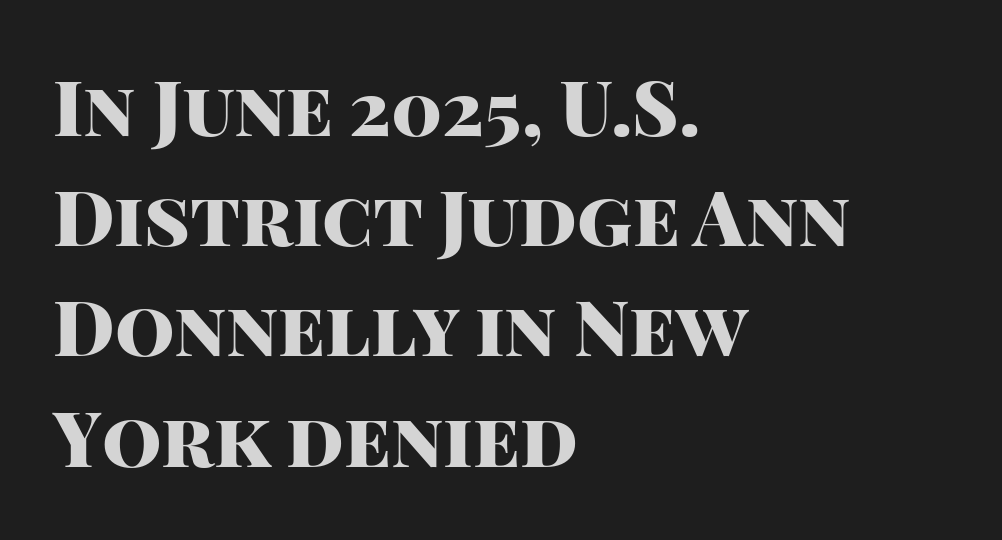
The image shows 76 px heavy sans-serif type, upright; set left-aligned, normal line spacing (1.45x), normal letter spacing, not underlined; high stroke contrast and a large x-height.
